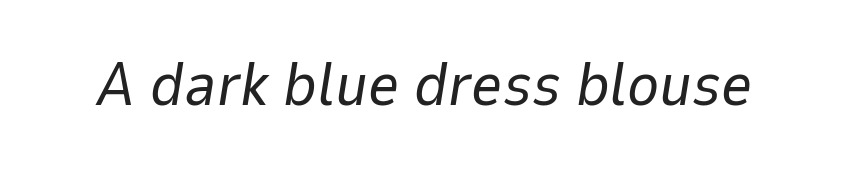
The image shows 61 px regular-weight type, italic (leaning right); set normal letter spacing, not underlined; low stroke contrast and a medium x-height.
